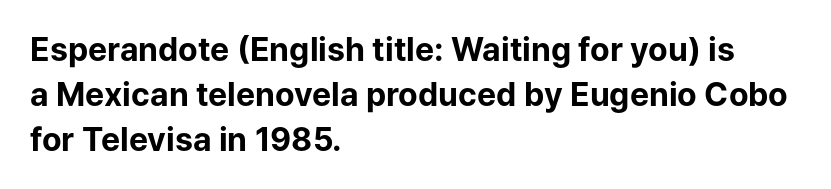
The image shows 32 px bold sans-serif type, upright; set left-aligned, normal line spacing (1.4x), normal letter spacing, not underlined; low stroke contrast and a medium x-height.
